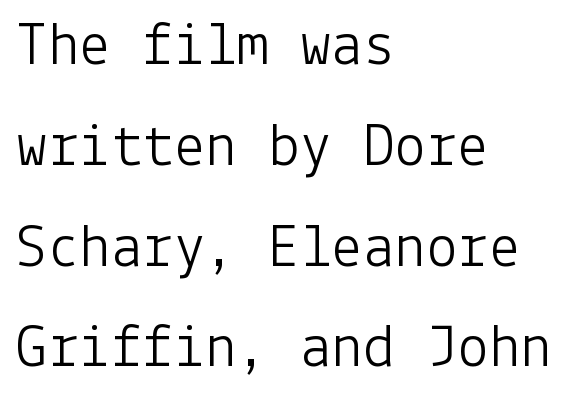
You can tell from the bare stems that sans-serif type was used. The paragraph has a hard left edge and a soft right edge. Default kerning and tracking; the words read as compact shapes. This reads as an unemphasized weight, regular at the heaviest. Is there much room between lines? A standard amount, neither cramped nor airy.
